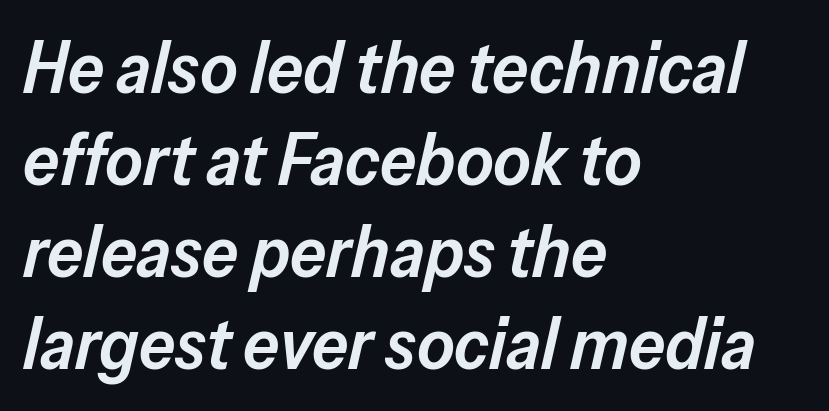
The image shows 72 px semibold type, italic (leaning right); set left-aligned, normal line spacing (1.28x), normal letter spacing, not underlined; low stroke contrast and a medium x-height.
